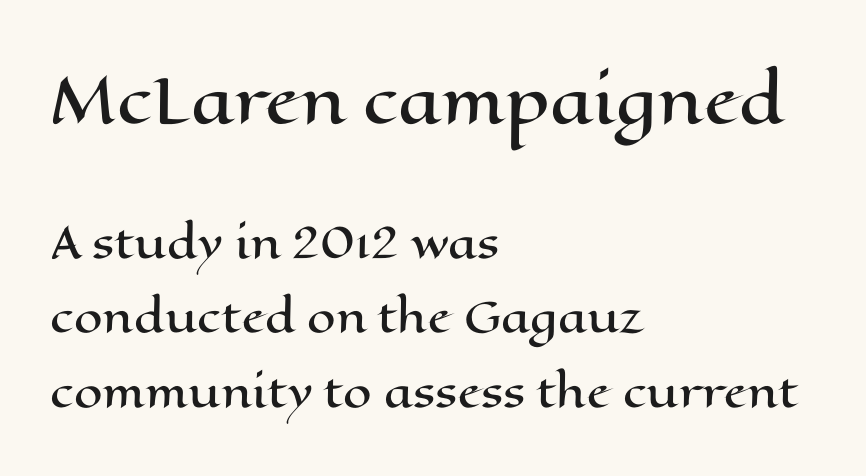
Q: Is the text italic (slanted)? A: No, it is upright.
Q: Is the text underlined? A: No.
Q: How is the paragraph aligned? A: Left-aligned.
Q: Is the spacing between letters normal or unusually wide? A: Normal.
Q: Which block of text is set in a larger size, the first (top) or the second (bottom)? A: The first (top) one.
Q: Width (condensed, normal, or wide)? A: Wide.
Q: Stroke contrast? A: High.
Q: x-height? A: Medium.
Q: Monospaced? A: No.
